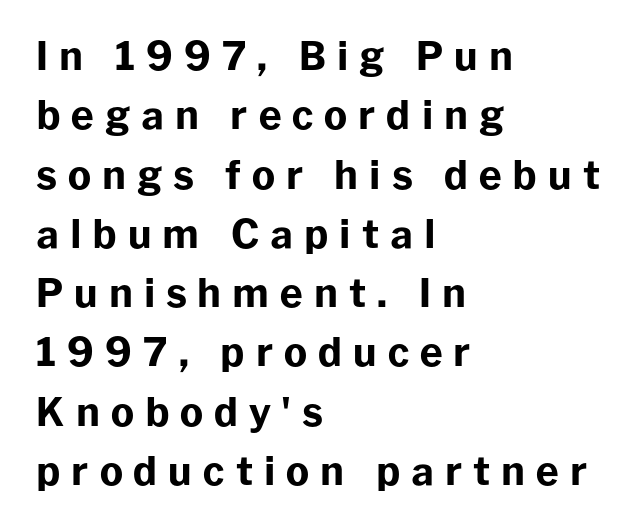
Q: Is the text bold? A: Yes.
Q: Is the text italic (slanted)? A: No, it is upright.
Q: Is the typeface a serif or a sans-serif typeface? A: Sans-serif.
Q: Is the text underlined? A: No.
Q: How is the paragraph aligned? A: Left-aligned.
Q: Is the spacing between letters normal or unusually wide? A: Unusually wide.
Q: Is the spacing between lines tight, normal or loose? A: Normal.
Q: Width (condensed, normal, or wide)? A: Normal.
Q: Stroke contrast? A: Low.
Q: x-height? A: Medium.
Q: Monospaced? A: No.
